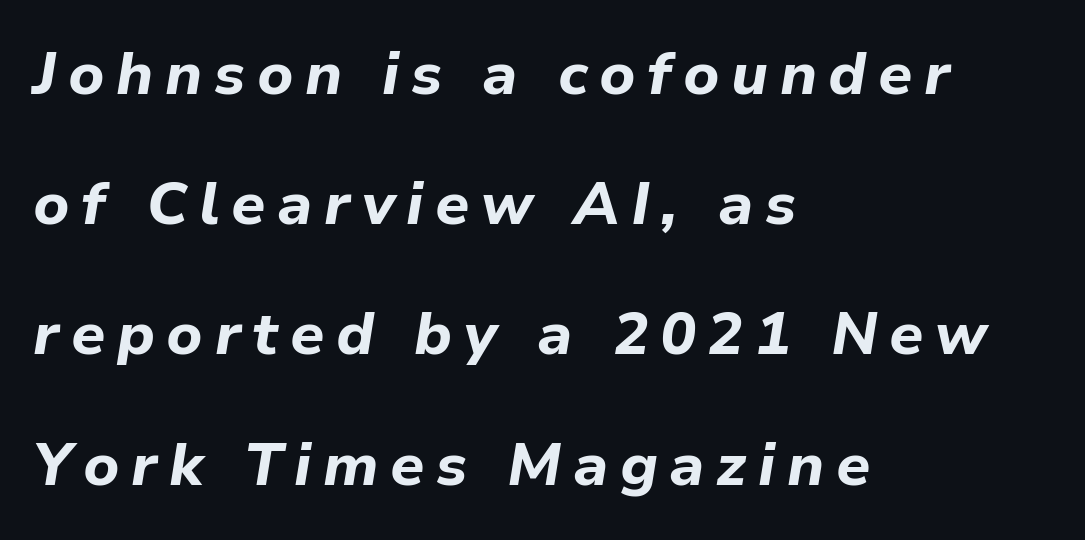
Summary of weight: heavy, a full bold. Does the copy run flush right? No — it runs flush left. The lettering tilts uniformly, giving the passage an italic look. This sample has the flowing, uneven cadence of proportional lettering.
